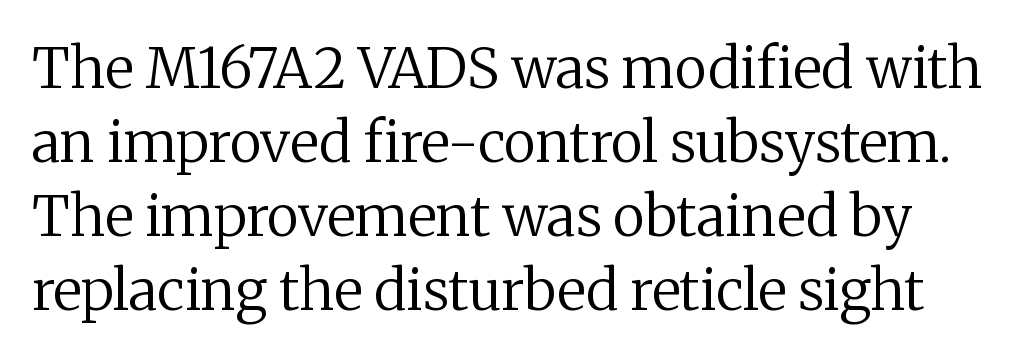
{"serif": "yes", "italic": "no", "bold": "no", "weight": "regular", "width": "normal", "stroke_contrast": "medium", "x_height": "medium", "monospaced": "no", "underline": "no", "line_spacing": "normal", "line_spacing_ratio": 1.32, "letter_spacing": "normal", "letter_spacing_em": 0.0, "glyph_px": 56}
